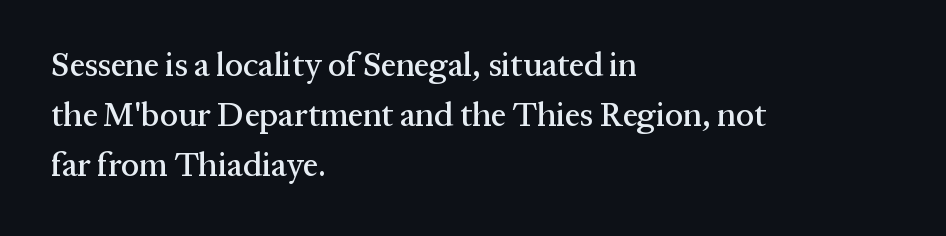
{"serif": "yes", "italic": "no", "width": "normal", "stroke_contrast": "medium", "x_height": "medium", "monospaced": "no", "underline": "no", "align": "left", "line_spacing": "normal", "line_spacing_ratio": 1.51, "letter_spacing": "normal", "letter_spacing_em": 0.0, "glyph_px": 33}
